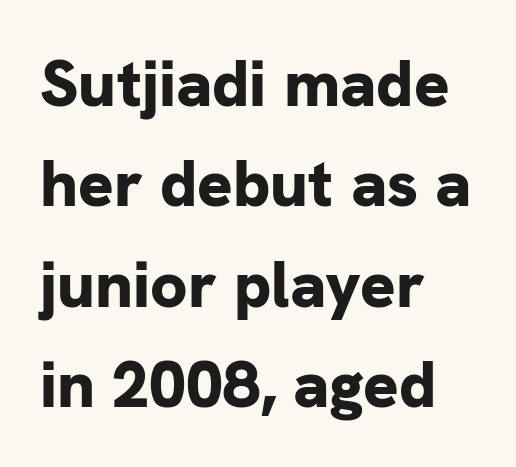
The image shows 66 px bold sans-serif type, upright; set left-aligned, normal line spacing (1.52x), normal letter spacing, not underlined; low stroke contrast and a medium x-height.
